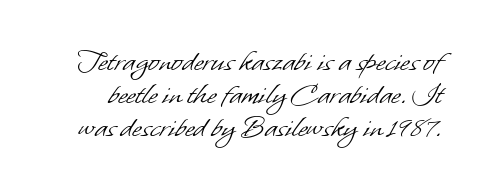
Q: Is the text bold? A: No.
Q: Is the typeface a serif or a sans-serif typeface? A: Sans-serif.
Q: Is the text underlined? A: No.
Q: Is the spacing between letters normal or unusually wide? A: Normal.
Q: Is the spacing between lines tight, normal or loose? A: Tight.
Q: Width (condensed, normal, or wide)? A: Normal.
Q: Stroke contrast? A: Low.
Q: x-height? A: Small.
Q: Monospaced? A: No.
